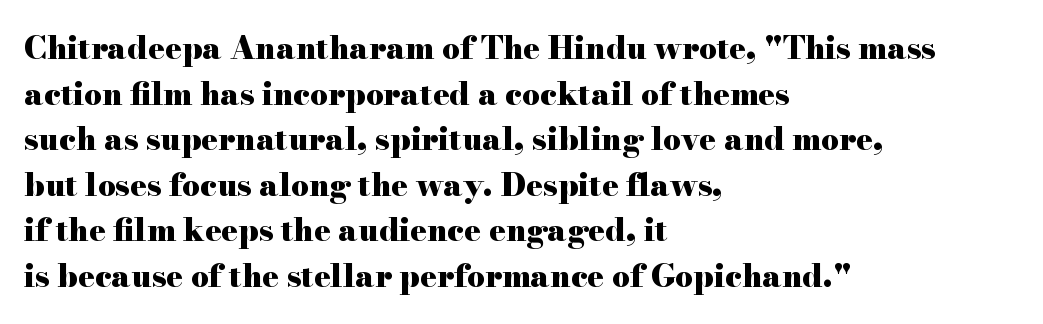
Compared with typical paragraphs, the rows here are spaced about the same. Unlike italic type, these characters show no tilt at all. Casual observation: everything's shoved over to the left. Serifs: yes, visible at the terminals of the letterforms.
